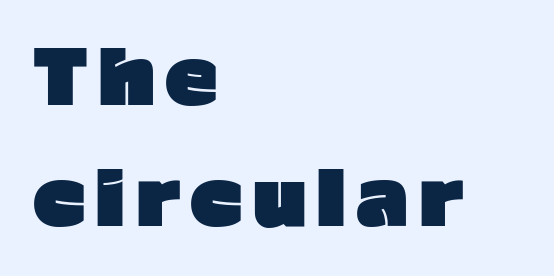
The image shows 73 px heavy sans-serif type, upright; set left-aligned, normal line spacing (1.66x), not underlined; low stroke contrast and a medium x-height.
